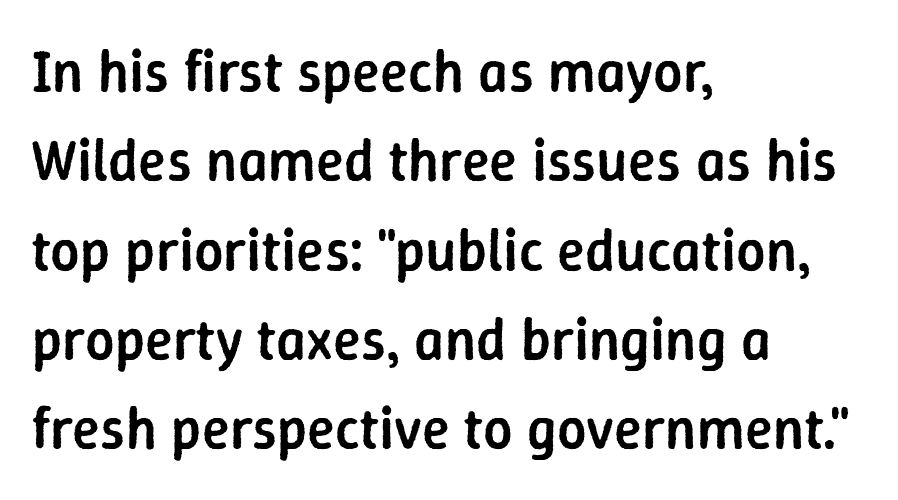
Q: Is the text bold? A: Semi-bold.
Q: Is the text italic (slanted)? A: No, it is upright.
Q: Is the typeface a serif or a sans-serif typeface? A: Sans-serif.
Q: Is the text underlined? A: No.
Q: How is the paragraph aligned? A: Left-aligned.
Q: Is the spacing between letters normal or unusually wide? A: Normal.
Q: Is the spacing between lines tight, normal or loose? A: Normal.
Q: Width (condensed, normal, or wide)? A: Normal.
Q: Stroke contrast? A: Low.
Q: x-height? A: Medium.
Q: Monospaced? A: No.
